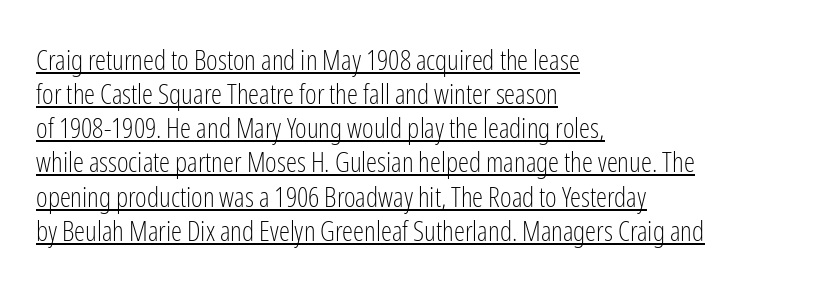
The designer went with a sans here, leaving each stem footless. Looks like regular typesetting: each glyph gets only the width it needs. Every word sits above its own underline. Does the copy run flush right? No — it runs flush left. The lettering stays uniformly vertical, giving the passage a roman look.
